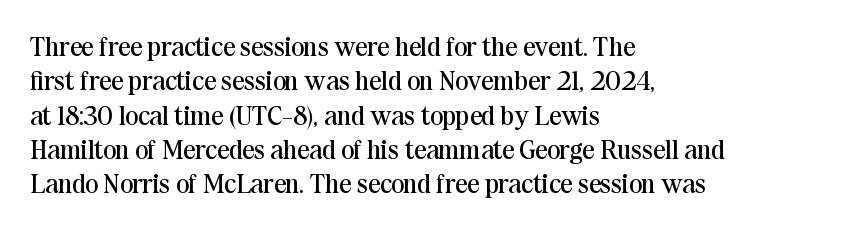
Q: Is the text bold? A: No.
Q: Is the text italic (slanted)? A: No, it is upright.
Q: Is the text underlined? A: No.
Q: How is the paragraph aligned? A: Left-aligned.
Q: Is the spacing between letters normal or unusually wide? A: Normal.
Q: Is the spacing between lines tight, normal or loose? A: Normal.
